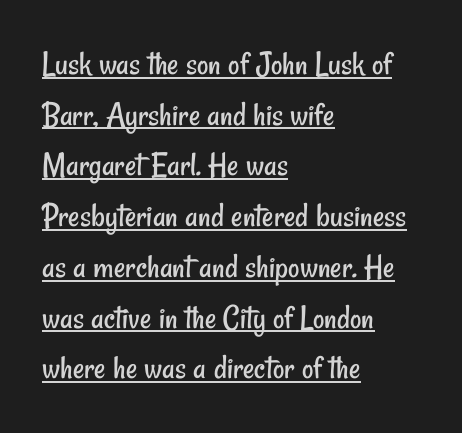
{"serif": "no", "bold": "no", "weight": "regular", "width": "condensed", "stroke_contrast": "low", "x_height": "small", "monospaced": "no", "underline": "yes", "align": "left", "line_spacing": "normal", "line_spacing_ratio": 1.45, "letter_spacing": "normal", "letter_spacing_em": 0.0, "glyph_px": 35}
